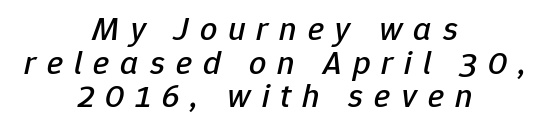
Check the space under the baseline: it is left empty. A typesetter would mark this as italic. The passage is arranged like a title page — every line centered. The designer dialed line spacing down below the default.
